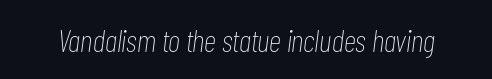
The image shows 32 px thin, condensed type, italic (leaning right); set normal letter spacing, not underlined; low stroke contrast and a medium x-height.
